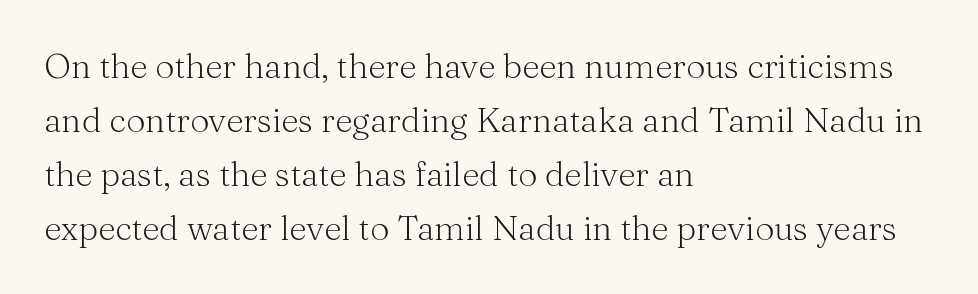
The image shows 34 px light serif type, upright; set left-aligned, normal line spacing (1.59x), normal letter spacing, not underlined; medium stroke contrast and a medium x-height.
